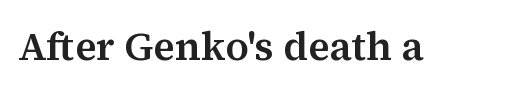
{"serif": "yes", "italic": "no", "width": "normal", "stroke_contrast": "medium", "x_height": "medium", "monospaced": "no", "underline": "no", "letter_spacing": "normal", "letter_spacing_em": 0.0, "glyph_px": 40}
